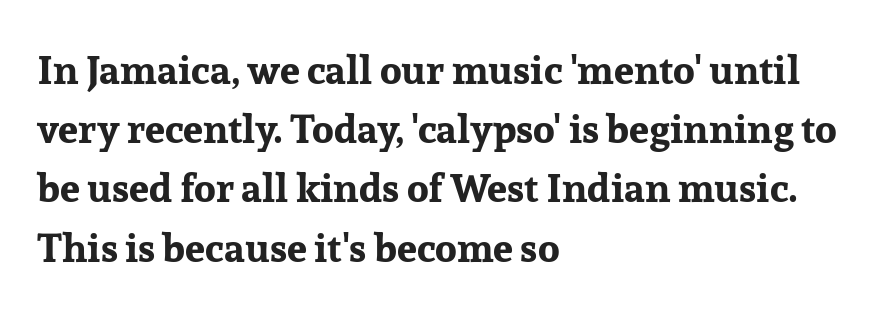
The image shows 40 px bold serif type, upright; set left-aligned, normal line spacing (1.48x), normal letter spacing, not underlined; low stroke contrast and a medium x-height.
